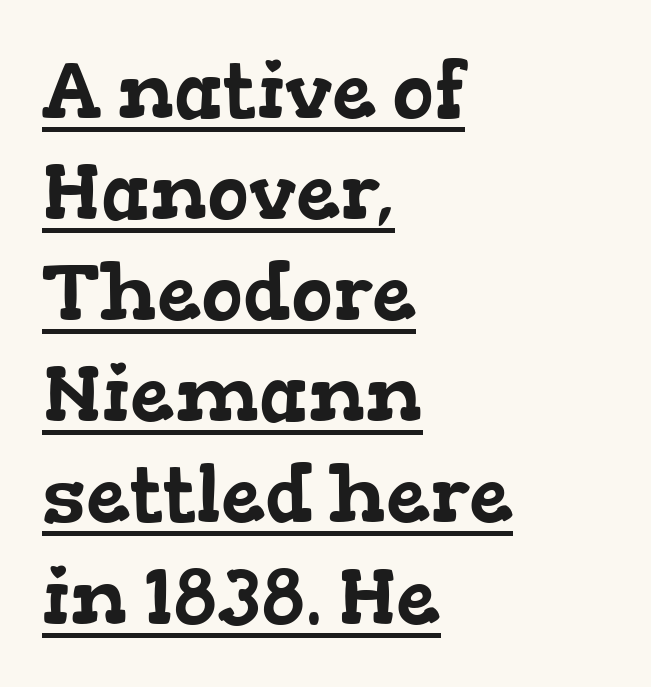
Q: Is the typeface a serif or a sans-serif typeface? A: Serif.
Q: Is the text underlined? A: Yes.
Q: How is the paragraph aligned? A: Left-aligned.
Q: Is the spacing between letters normal or unusually wide? A: Normal.
Q: Is the spacing between lines tight, normal or loose? A: Normal.
Q: Width (condensed, normal, or wide)? A: Wide.
Q: Stroke contrast? A: Low.
Q: x-height? A: Medium.
Q: Monospaced? A: No.
